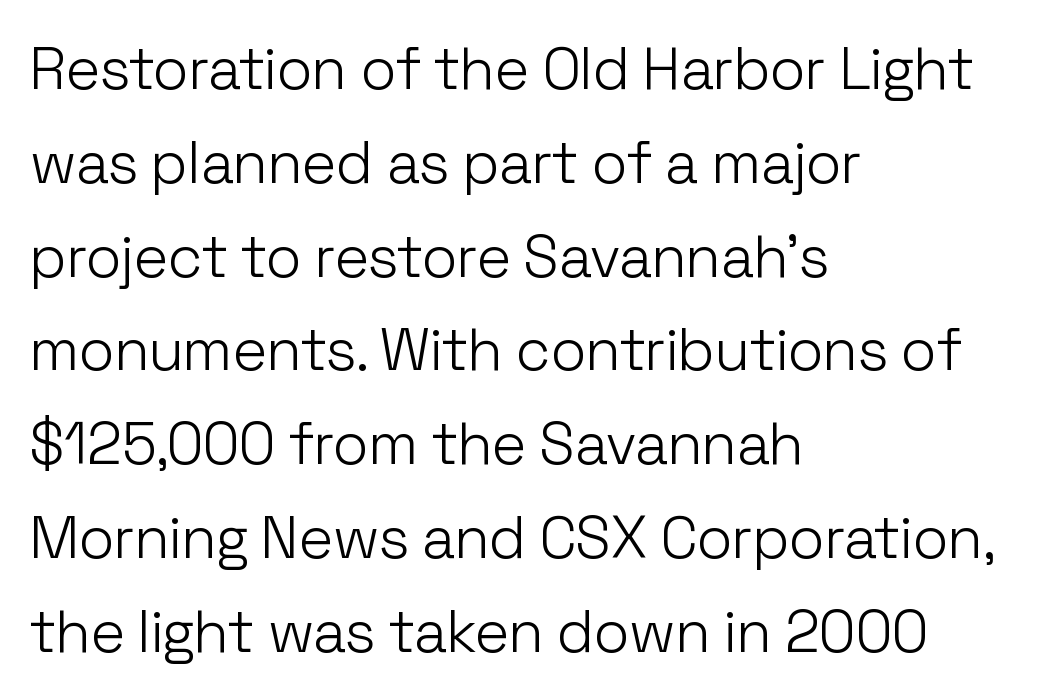
The image shows 59 px light sans-serif type, upright; set left-aligned, normal line spacing (1.59x), normal letter spacing, not underlined; low stroke contrast and a medium x-height.
